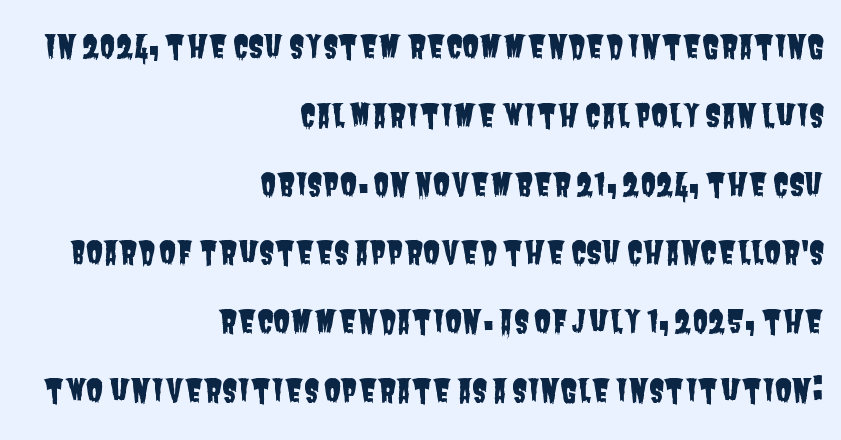
Proportional: the letters do not fall into vertical columns. Only glyphs here, with clear space below each row. The face used here is rendered with its standard letterfit. The typeface chosen for these lines omits serifs.
